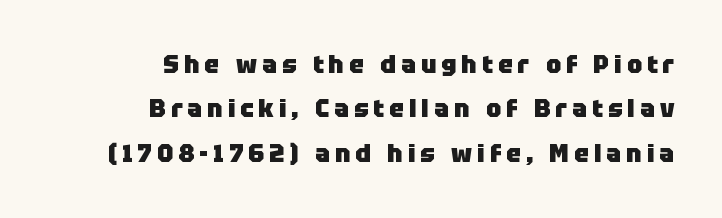
The strip under each line holds only bare page. Students, note that the glyphs here are deliberately spaced far apart. The font is running at its bold setting. All the whitespace from short lines collects on the left.
